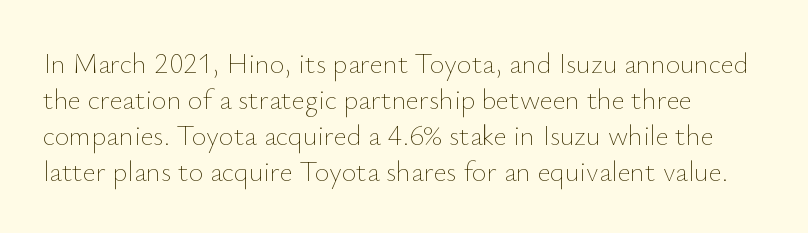
The image shows 28 px thin type, upright; set left-aligned, normal line spacing (1.28x), normal letter spacing, not underlined; low stroke contrast and a small x-height.
